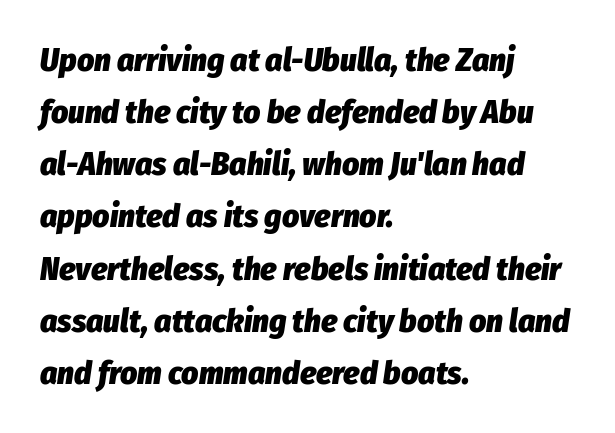
{"italic": "yes", "lean": "right", "slant_degrees": 8, "bold": "yes", "weight": "heavy", "width": "condensed", "stroke_contrast": "low", "x_height": "medium", "monospaced": "no", "underline": "no", "align": "left", "line_spacing": "normal", "line_spacing_ratio": 1.58, "letter_spacing": "normal", "letter_spacing_em": 0.0, "glyph_px": 33}
